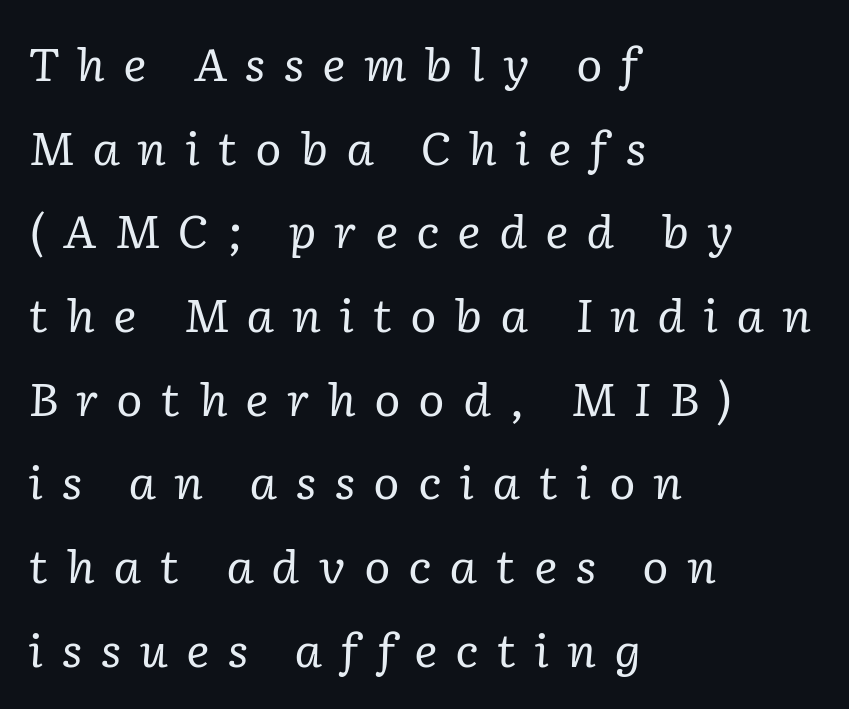
{"serif": "yes", "italic": "yes", "lean": "right", "slant_degrees": 2, "bold": "no", "weight": "regular", "width": "normal", "stroke_contrast": "low", "x_height": "medium", "monospaced": "no", "underline": "no", "align": "left", "line_spacing_ratio": 1.86, "letter_spacing": "wide", "letter_spacing_em": 0.39, "glyph_px": 45}
